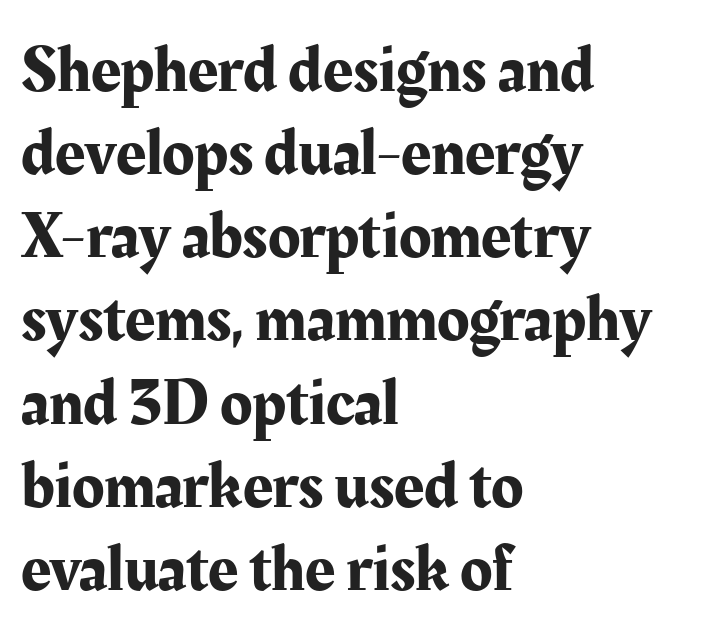
Q: Is the text italic (slanted)? A: No, it is upright.
Q: Is the typeface a serif or a sans-serif typeface? A: Serif.
Q: Is the text underlined? A: No.
Q: How is the paragraph aligned? A: Left-aligned.
Q: Is the spacing between letters normal or unusually wide? A: Normal.
Q: Is the spacing between lines tight, normal or loose? A: Normal.
Q: Width (condensed, normal, or wide)? A: Normal.
Q: Stroke contrast? A: Medium.
Q: x-height? A: Medium.
Q: Monospaced? A: No.
